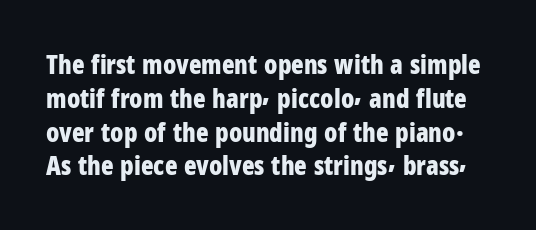
The image shows 26 px bold type, upright; set normal line spacing (1.3x), normal letter spacing, not underlined.
